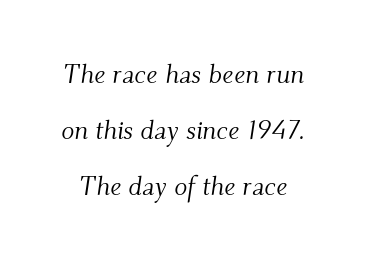
Q: Is the text bold? A: No.
Q: Is the text italic (slanted)? A: Yes, it leans right by about 9 degrees.
Q: Is the text underlined? A: No.
Q: Is the spacing between letters normal or unusually wide? A: Normal.
Q: Is the spacing between lines tight, normal or loose? A: Loose.
